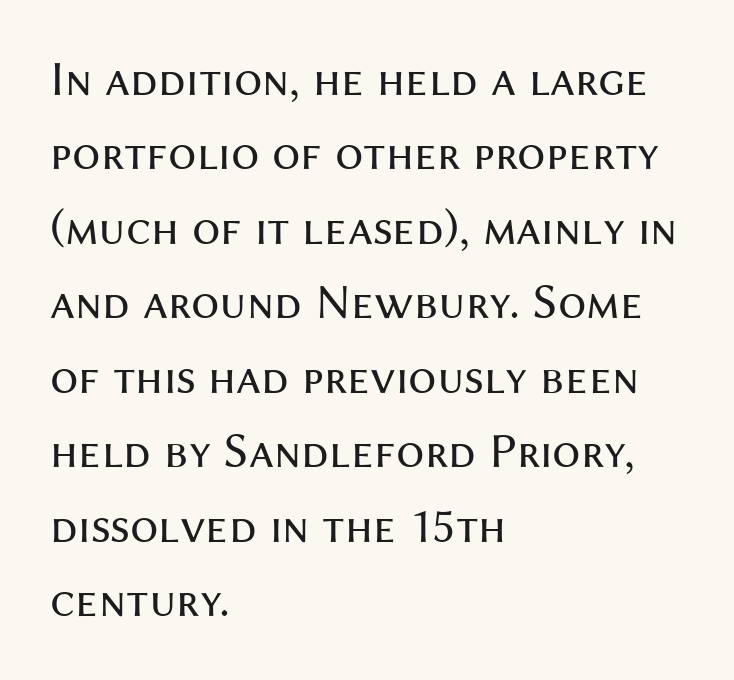
These glyphs show unthickened strokes, regular width or finer. The lines are quadded left. Rows of type keep a routine distance in the vertical direction. The strip under each line holds only bare page. The face used here is rendered with its standard letterfit. I'd call this a sans setting — the letters go barefoot.
